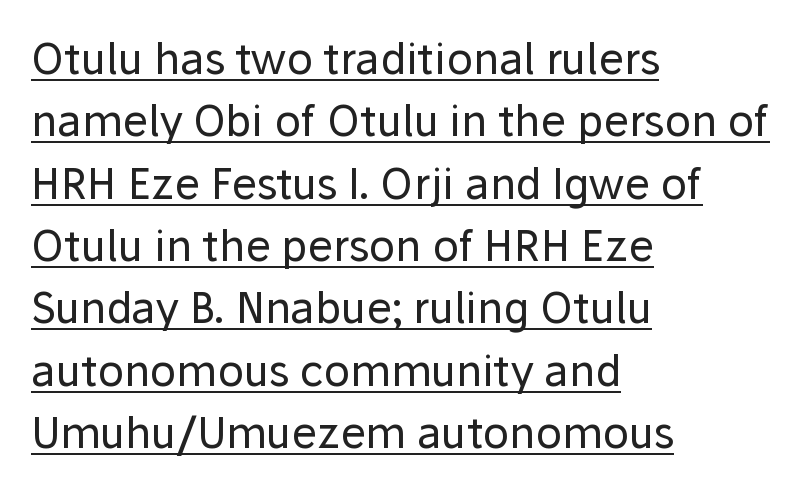
In CSS terms this would be text-align: left. Vertical stems look standard width or narrower in stroke. What kind of face is this? One without serifs — a sans. In terms of letterspacing, this is plain default setting.
